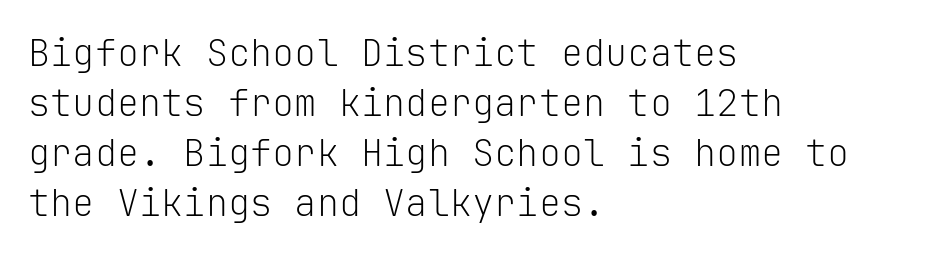
{"serif": "no", "italic": "no", "bold": "no", "weight": "light", "width": "normal", "stroke_contrast": "low", "x_height": "medium", "monospaced": "yes", "underline": "no", "align": "left", "line_spacing": "normal", "line_spacing_ratio": 1.35, "letter_spacing": "normal", "letter_spacing_em": 0.0, "glyph_px": 37}
